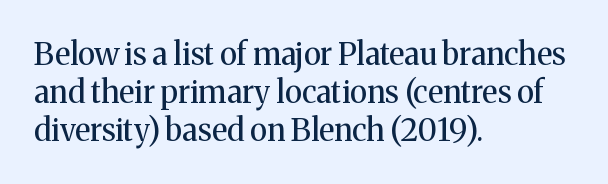
Q: Is the text bold? A: No.
Q: Is the text italic (slanted)? A: No, it is upright.
Q: Is the typeface a serif or a sans-serif typeface? A: Serif.
Q: Is the text underlined? A: No.
Q: How is the paragraph aligned? A: Left-aligned.
Q: Is the spacing between letters normal or unusually wide? A: Normal.
Q: Width (condensed, normal, or wide)? A: Normal.
Q: Stroke contrast? A: Medium.
Q: x-height? A: Medium.
Q: Monospaced? A: No.
